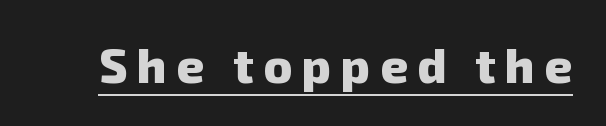
Note: no serifs on the glyphs. Note the varied advance widths — an 'i' is clearly narrower than an 'm'. The glyphs have the mass of a bold cut. The gaps between neighbouring characters are conspicuously large.
